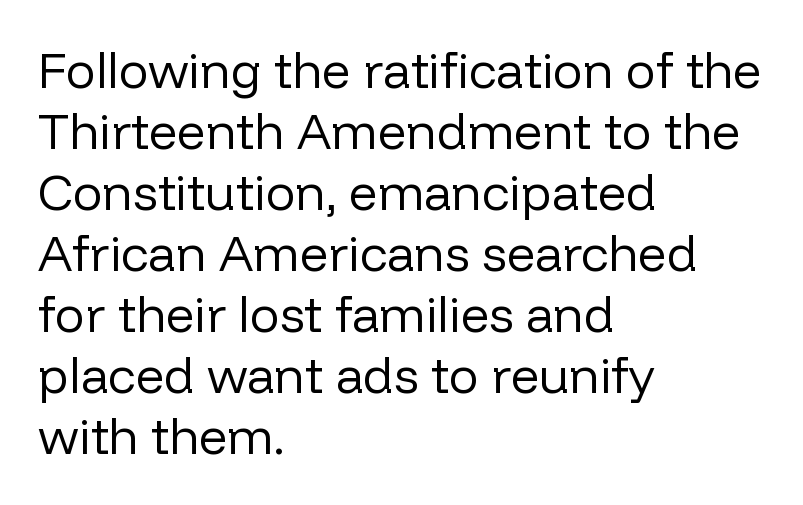
{"serif": "no", "italic": "no", "bold": "no", "weight": "regular", "width": "normal", "stroke_contrast": "low", "x_height": "medium", "monospaced": "no", "underline": "no", "align": "left", "line_spacing_ratio": 1.22, "letter_spacing": "normal", "letter_spacing_em": 0.0, "glyph_px": 50}
